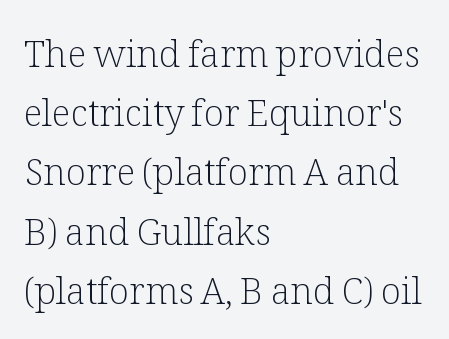
{"serif": "yes", "italic": "no", "bold": "no", "weight": "light", "width": "normal", "stroke_contrast": "low", "x_height": "medium", "monospaced": "no", "underline": "no", "align": "left", "line_spacing": "normal", "line_spacing_ratio": 1.6, "letter_spacing": "normal", "letter_spacing_em": 0.0, "glyph_px": 37}
